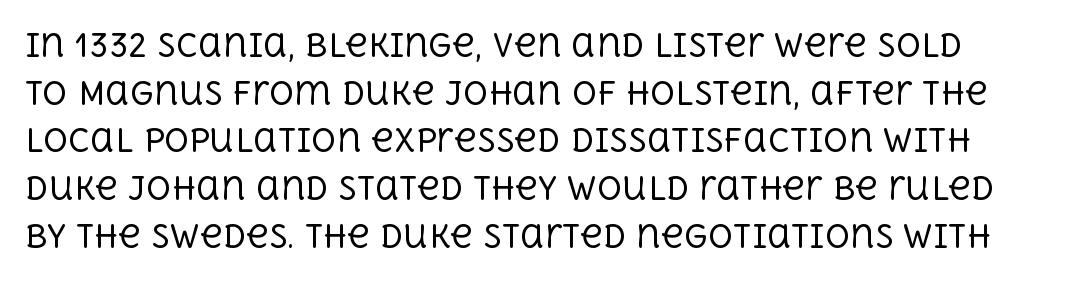
The image shows 31 px regular-weight serif type, upright; set normal line spacing (1.54x), normal letter spacing, not underlined; a large x-height.
